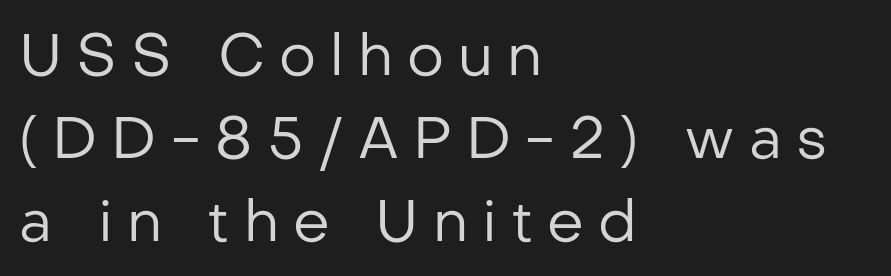
{"serif": "no", "italic": "no", "bold": "no", "weight": "regular", "width": "normal", "stroke_contrast": "low", "x_height": "medium", "monospaced": "no", "underline": "no", "align": "left", "line_spacing": "normal", "line_spacing_ratio": 1.43, "letter_spacing": "wide", "letter_spacing_em": 0.24, "glyph_px": 58}
